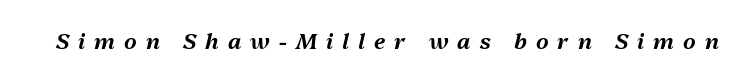
Q: Is the text italic (slanted)? A: Yes, it leans right by about 13 degrees.
Q: Is the text underlined? A: No.
Q: Is the spacing between letters normal or unusually wide? A: Unusually wide.
